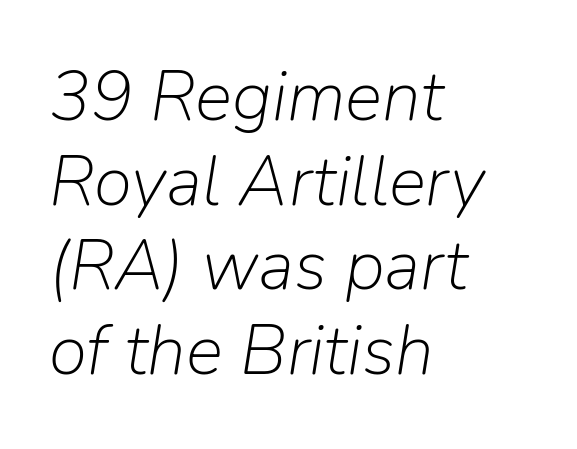
{"italic": "yes", "lean": "right", "slant_degrees": 9, "bold": "no", "weight": "light", "width": "normal", "stroke_contrast": "low", "x_height": "medium", "monospaced": "no", "underline": "no", "align": "left", "line_spacing_ratio": 1.21, "letter_spacing": "normal", "letter_spacing_em": 0.0, "glyph_px": 70}
